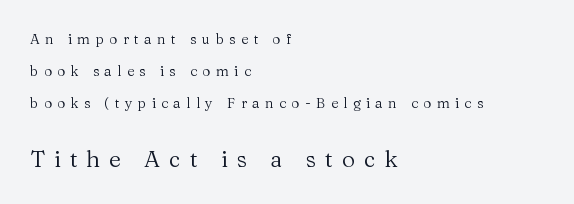
The axis of the letterforms is exactly vertical. The zone under the glyphs is completely vacant. The letters in the lower block stand taller than those in the block above. The horizontal fit of the characters is loose and conspicuously gappy. What's the leading like? Stretched, with rows far apart.
